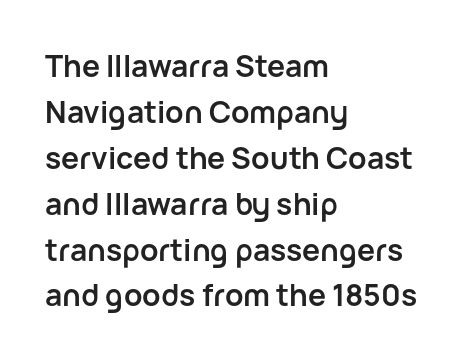
Q: Is the text bold? A: Yes.
Q: Is the text italic (slanted)? A: No, it is upright.
Q: Is the typeface a serif or a sans-serif typeface? A: Sans-serif.
Q: Is the text underlined? A: No.
Q: How is the paragraph aligned? A: Left-aligned.
Q: Is the spacing between letters normal or unusually wide? A: Normal.
Q: Is the spacing between lines tight, normal or loose? A: Normal.
Q: Width (condensed, normal, or wide)? A: Normal.
Q: Stroke contrast? A: Low.
Q: x-height? A: Medium.
Q: Monospaced? A: No.
